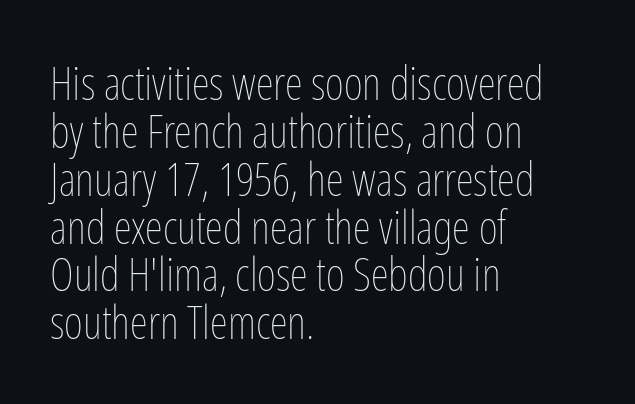
This sample has the flowing, uneven cadence of proportional lettering. Visually the block forms a straight wall on the left and a jagged coastline on the right. Designer's note — italics off, roman on. In terms of leading, this rendering errs on the cramped side.
